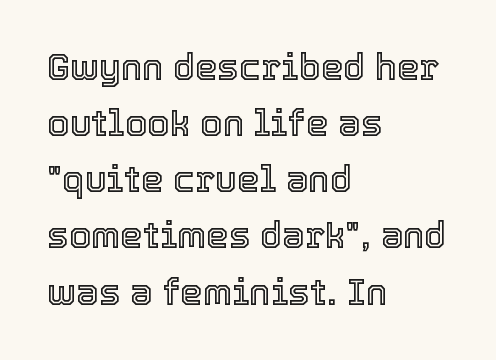
Q: Is the text italic (slanted)? A: No, it is upright.
Q: Is the text underlined? A: No.
Q: How is the paragraph aligned? A: Left-aligned.
Q: Is the spacing between letters normal or unusually wide? A: Normal.
Q: Is the spacing between lines tight, normal or loose? A: Normal.
Q: Width (condensed, normal, or wide)? A: Normal.
Q: x-height? A: Medium.
Q: Monospaced? A: No.
